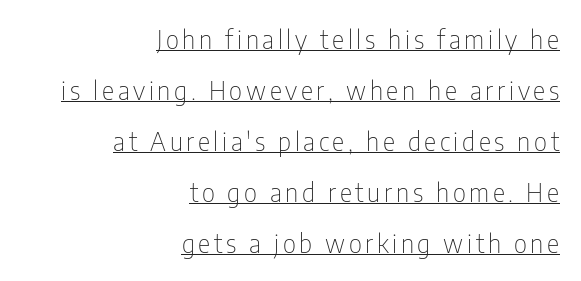
The lettering stays uniformly vertical, giving the passage a roman look. The rendered words wear a rule along their underside. The typeface has the unassuming heft of standard copy or less. Compared with a flush-left layout, this one pins lines to the opposite, right side.
